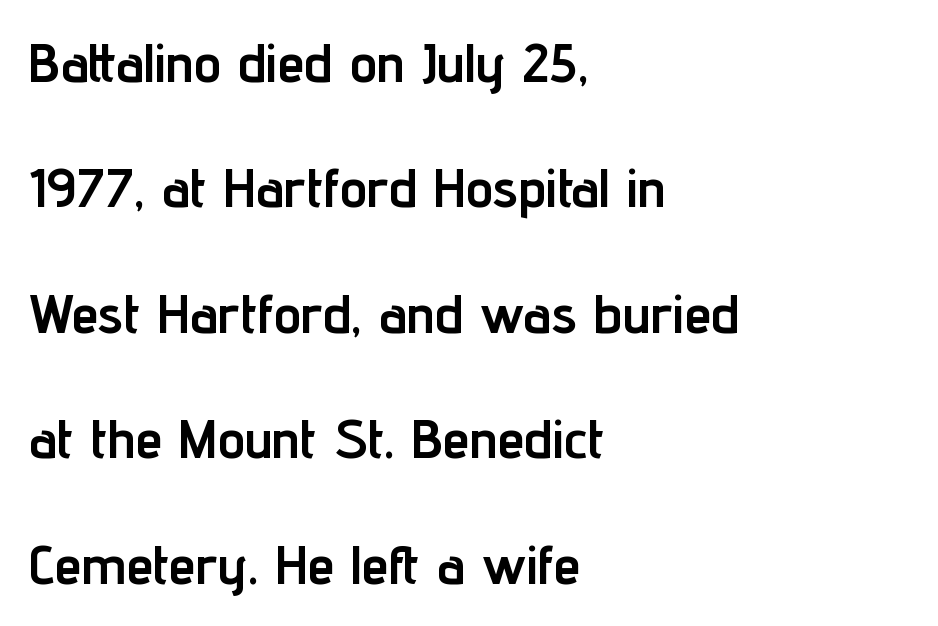
{"serif": "no", "italic": "no", "bold": "yes", "weight": "semibold", "width": "condensed", "stroke_contrast": "low", "x_height": "medium", "monospaced": "no", "underline": "no", "align": "left", "line_spacing": "loose", "line_spacing_ratio": 2.28, "letter_spacing": "normal", "letter_spacing_em": 0.0, "glyph_px": 55}
